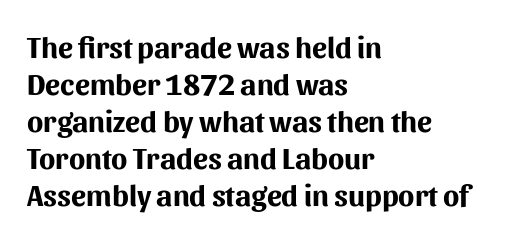
{"serif": "no", "italic": "no", "bold": "yes", "weight": "bold", "width": "normal", "stroke_contrast": "medium", "x_height": "medium", "monospaced": "no", "underline": "no", "align": "left", "line_spacing_ratio": 1.23, "letter_spacing": "normal", "letter_spacing_em": 0.0, "glyph_px": 30}
